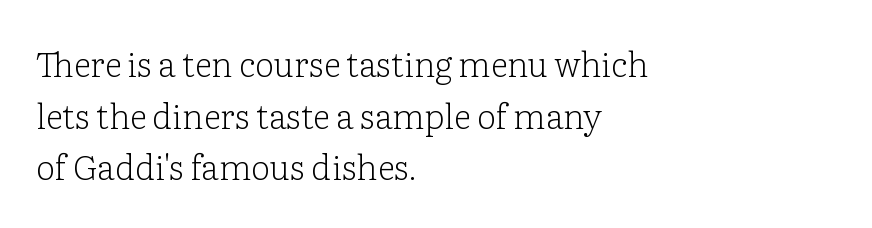
Q: Is the text bold? A: No.
Q: Is the text italic (slanted)? A: No, it is upright.
Q: Is the typeface a serif or a sans-serif typeface? A: Serif.
Q: Is the text underlined? A: No.
Q: How is the paragraph aligned? A: Left-aligned.
Q: Is the spacing between letters normal or unusually wide? A: Normal.
Q: Is the spacing between lines tight, normal or loose? A: Normal.
Q: Width (condensed, normal, or wide)? A: Normal.
Q: Stroke contrast? A: Low.
Q: x-height? A: Medium.
Q: Monospaced? A: No.
